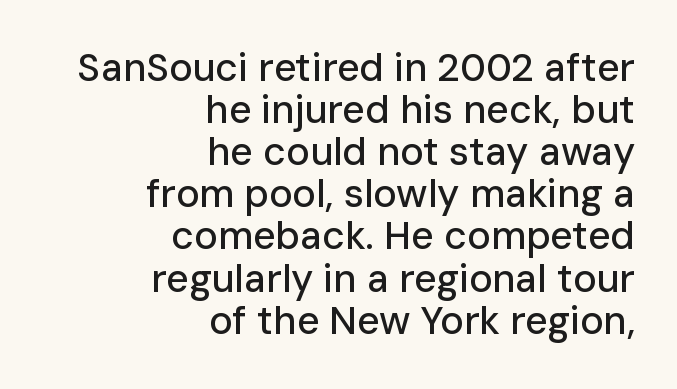
The image shows 39 px sans-serif type, upright; set right-aligned, tight line spacing (1.08x), normal letter spacing, not underlined; low stroke contrast and a medium x-height.
